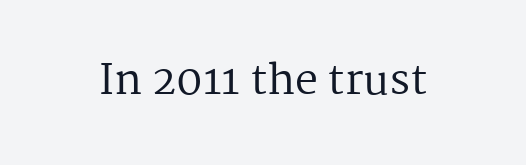
{"serif": "yes", "italic": "no", "bold": "no", "weight": "regular", "width": "normal", "stroke_contrast": "medium", "x_height": "medium", "monospaced": "no", "underline": "no", "letter_spacing": "normal", "letter_spacing_em": 0.0, "glyph_px": 41}
